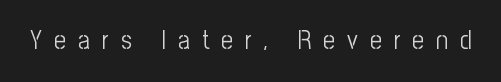
Q: Is the text bold? A: No.
Q: Is the text italic (slanted)? A: No, it is upright.
Q: Is the text underlined? A: No.
Q: Is the spacing between letters normal or unusually wide? A: Unusually wide.
